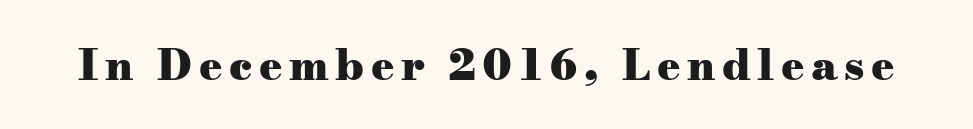
The image shows 43 px heavy, wide serif type, upright; set not underlined; medium stroke contrast and a small x-height.
